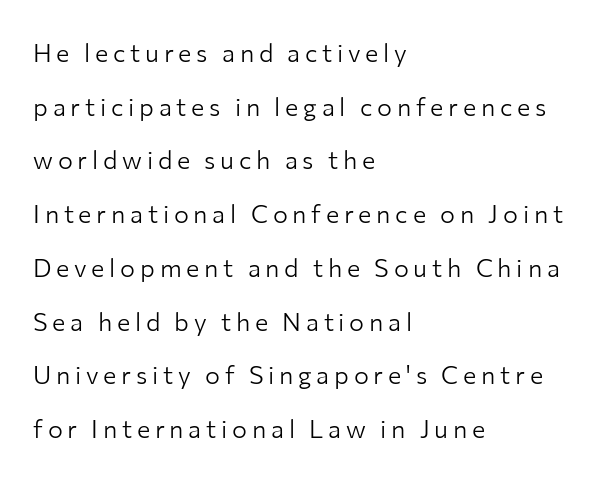
Unlike italic type, these characters show no tilt at all. These lines are set flush left with a ragged right edge. Clear beneath every line of the passage. No letter is thick-stroked: the sample isn't bold. The rendering uses a large line-height, opening up the rows.
